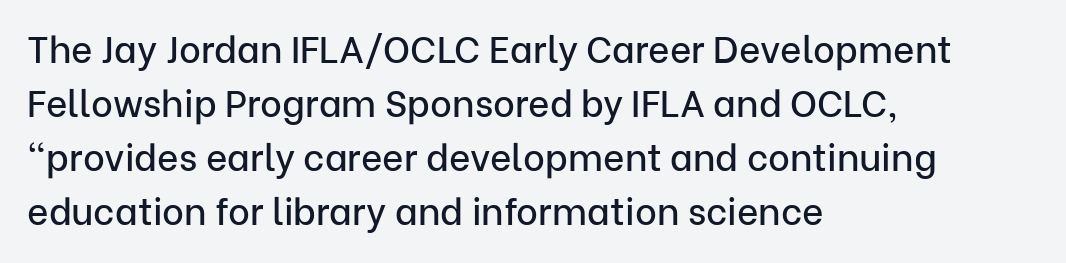
These lines are composed in type without serifs. Decoration check: the copy has no underline. Which margin do the lines hug? The left one — the right edge is uneven. Characters remain perfectly vertical along every line.
